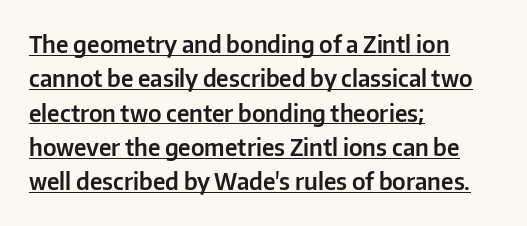
The image shows 23 px text type, upright; set left-aligned, normal line spacing (1.49x), normal letter spacing, underlined.
